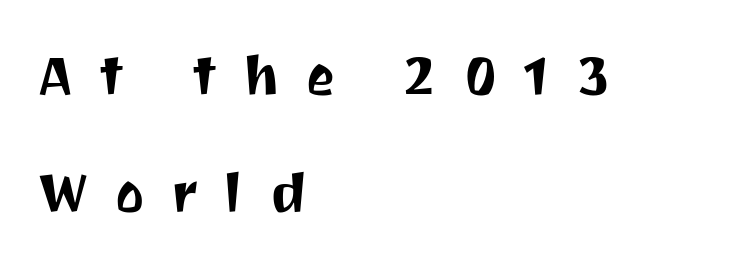
Q: Is the text italic (slanted)? A: No, it is upright.
Q: Is the typeface a serif or a sans-serif typeface? A: Sans-serif.
Q: Is the text underlined? A: No.
Q: How is the paragraph aligned? A: Left-aligned.
Q: Is the spacing between letters normal or unusually wide? A: Unusually wide.
Q: Is the spacing between lines tight, normal or loose? A: Loose.
Q: Width (condensed, normal, or wide)? A: Normal.
Q: Stroke contrast? A: Medium.
Q: x-height? A: Medium.
Q: Monospaced? A: No.
